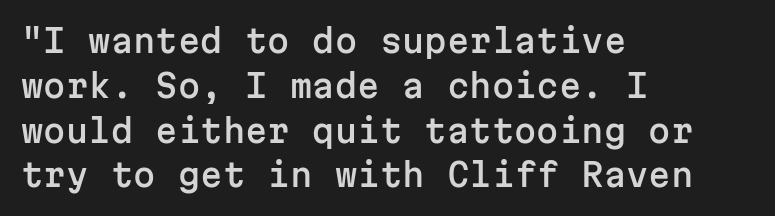
The image shows 32 px sans-serif type, upright, monospaced; set left-aligned, normal line spacing (1.4x), normal letter spacing, not underlined; low stroke contrast and a medium x-height.
